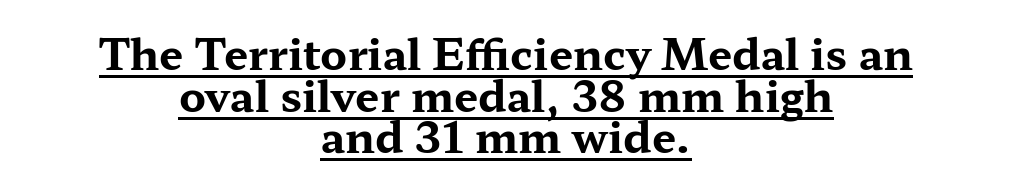
Q: Is the text bold? A: Yes.
Q: Is the text italic (slanted)? A: No, it is upright.
Q: Is the typeface a serif or a sans-serif typeface? A: Serif.
Q: Is the text underlined? A: Yes.
Q: How is the paragraph aligned? A: Centered.
Q: Is the spacing between letters normal or unusually wide? A: Normal.
Q: Is the spacing between lines tight, normal or loose? A: Tight.
Q: Width (condensed, normal, or wide)? A: Wide.
Q: Stroke contrast? A: Medium.
Q: x-height? A: Medium.
Q: Monospaced? A: No.
